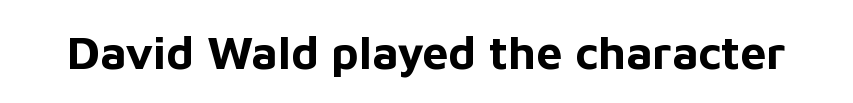
The image shows 46 px bold sans-serif type, upright; set normal letter spacing, not underlined; low stroke contrast and a medium x-height.
